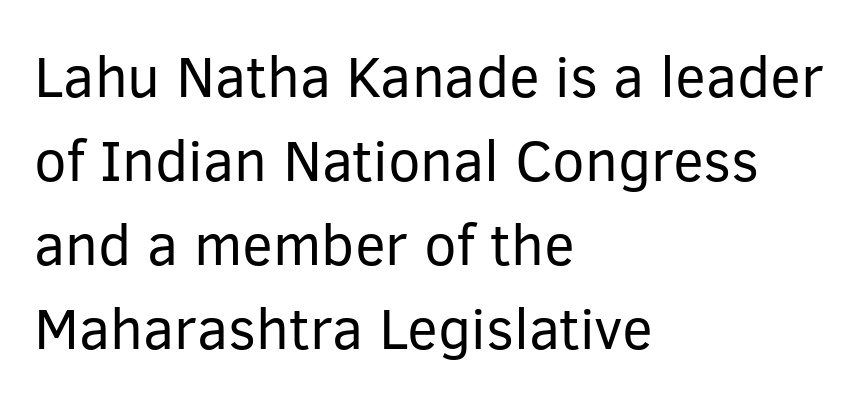
The cut favours lightness, reaching ordinary text weight at its darkest. Layout note: lines flush left. The type sits square on the baseline with zero lean. Varying glyph widths throughout — classic text-font behaviour. Bare-footed words on every line.
